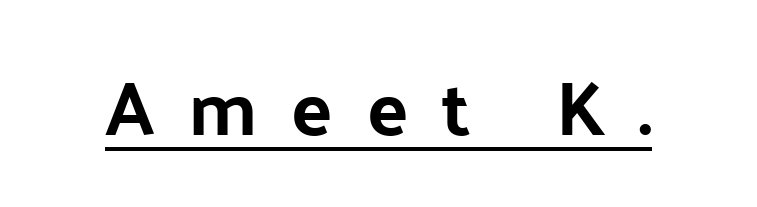
{"serif": "no", "italic": "no", "width": "normal", "stroke_contrast": "low", "x_height": "medium", "monospaced": "no", "underline": "yes", "letter_spacing": "wide", "letter_spacing_em": 0.45, "glyph_px": 76}
